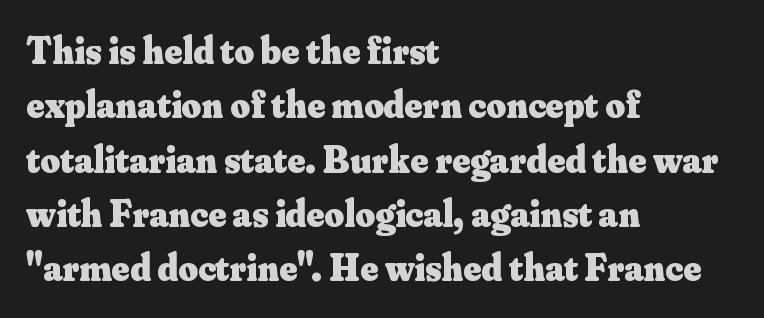
The image shows 38 px heavy serif type, upright; set left-aligned, normal line spacing (1.43x), normal letter spacing, not underlined; medium stroke contrast and a small x-height.
